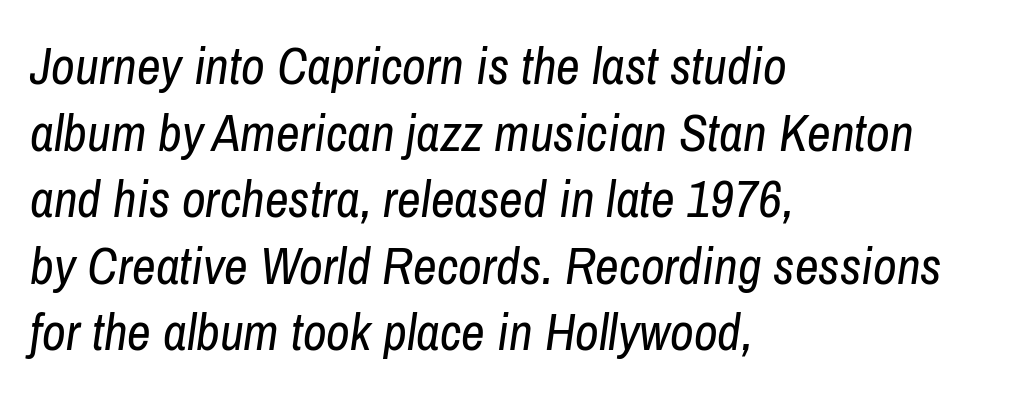
The weight would be labelled regular, book, light, or lighter still. The baseline area is clear. Each letter keeps its own natural width here, so spacing adapts to shape. Emphasis-style slanted type is in use. This rendering uses left alignment, leaving the right contour irregular. How are the letters spaced? Ordinarily, with no added tracking.
